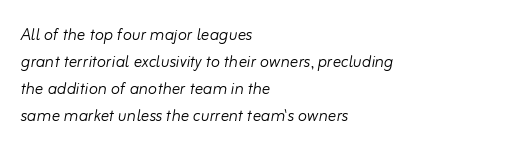
{"italic": "yes", "lean": "right", "slant_degrees": 10, "bold": "no", "underline": "no", "align": "left", "line_spacing": "normal", "line_spacing_ratio": 1.29, "letter_spacing": "normal", "letter_spacing_em": 0.0, "glyph_px": 21}
